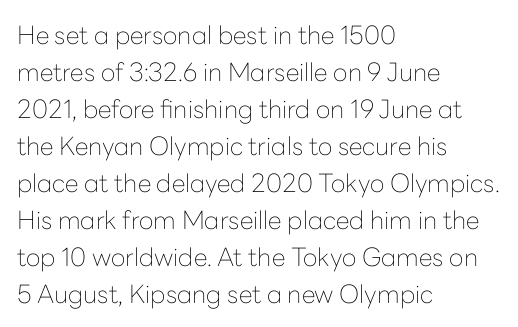
{"italic": "no", "bold": "no", "underline": "no", "align": "left", "line_spacing": "normal", "line_spacing_ratio": 1.48, "letter_spacing": "normal", "letter_spacing_em": 0.0, "glyph_px": 25}
